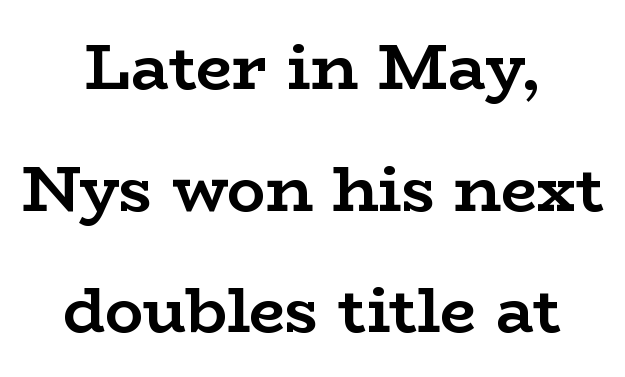
Q: Is the text bold? A: Yes.
Q: Is the text italic (slanted)? A: No, it is upright.
Q: Is the typeface a serif or a sans-serif typeface? A: Serif.
Q: Is the text underlined? A: No.
Q: How is the paragraph aligned? A: Centered.
Q: Is the spacing between letters normal or unusually wide? A: Normal.
Q: Is the spacing between lines tight, normal or loose? A: Loose.
Q: Width (condensed, normal, or wide)? A: Wide.
Q: Stroke contrast? A: Low.
Q: x-height? A: Medium.
Q: Monospaced? A: No.
